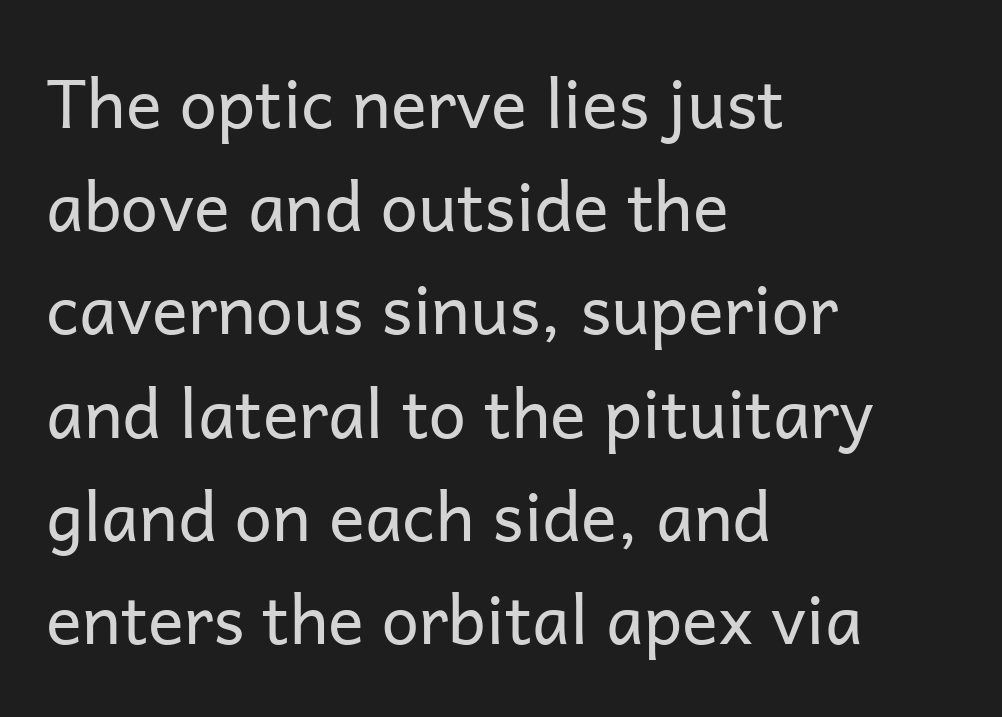
The image shows 67 px regular-weight sans-serif type, upright; set left-aligned, normal line spacing (1.54x), normal letter spacing, not underlined; low stroke contrast and a medium x-height.
